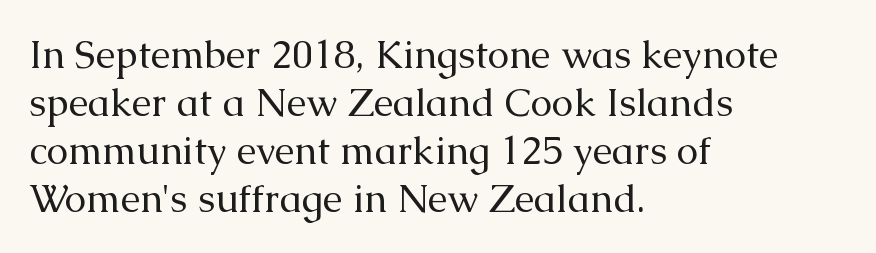
Q: Is the text bold? A: No.
Q: Is the text italic (slanted)? A: No, it is upright.
Q: Is the typeface a serif or a sans-serif typeface? A: Serif.
Q: Is the text underlined? A: No.
Q: How is the paragraph aligned? A: Left-aligned.
Q: Is the spacing between letters normal or unusually wide? A: Normal.
Q: Width (condensed, normal, or wide)? A: Normal.
Q: Stroke contrast? A: Medium.
Q: x-height? A: Medium.
Q: Monospaced? A: No.
